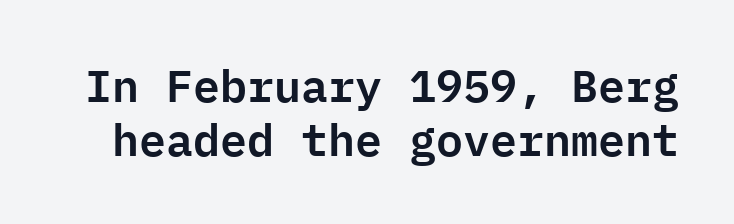
The lettering stays uniformly vertical, giving the passage a roman look. Each row of text sits above clean, open space. Each letter, wide or thin by design, is forced into the same width here. This rendering employs a face without finishing strokes, i.e., a sans-serif.
